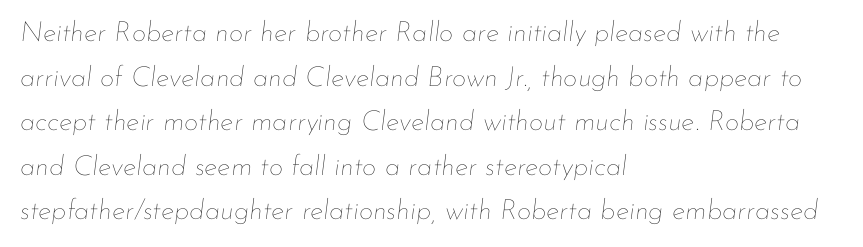
Q: Is the text bold? A: No.
Q: Is the text italic (slanted)? A: Yes, it leans right by about 7 degrees.
Q: Is the text underlined? A: No.
Q: How is the paragraph aligned? A: Left-aligned.
Q: Is the spacing between letters normal or unusually wide? A: Normal.
Q: Is the spacing between lines tight, normal or loose? A: Normal.
Q: Width (condensed, normal, or wide)? A: Normal.
Q: Stroke contrast? A: Low.
Q: x-height? A: Small.
Q: Monospaced? A: No.
